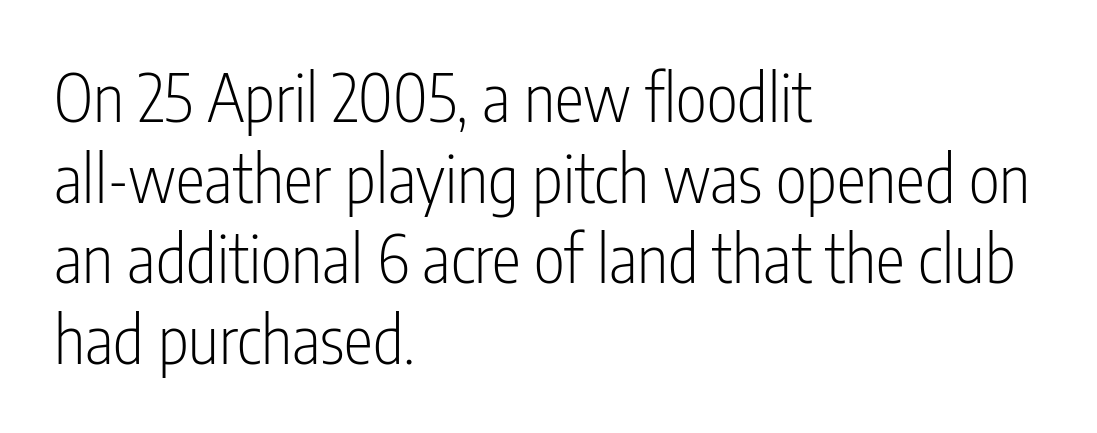
Honestly, there is no underline to notice here at all. Each stroke keeps to a modest, everyday thickness or less. There is no visible air inserted between adjacent glyphs. Designer's note — italics off, roman on. Here the designer chose a conventional face with non-uniform glyph widths. Every row of glyphs begins at an identical x-position on the left.
